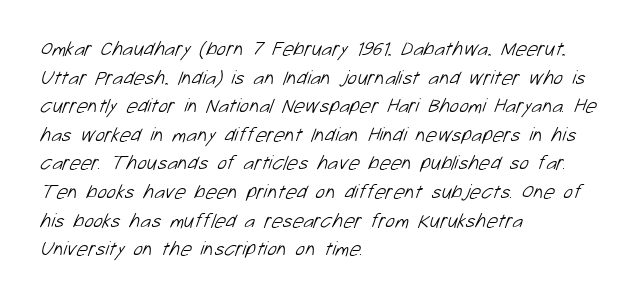
{"bold": "no", "underline": "no", "align": "left", "line_spacing": "normal", "line_spacing_ratio": 1.43, "letter_spacing": "normal", "letter_spacing_em": 0.0, "glyph_px": 20}
